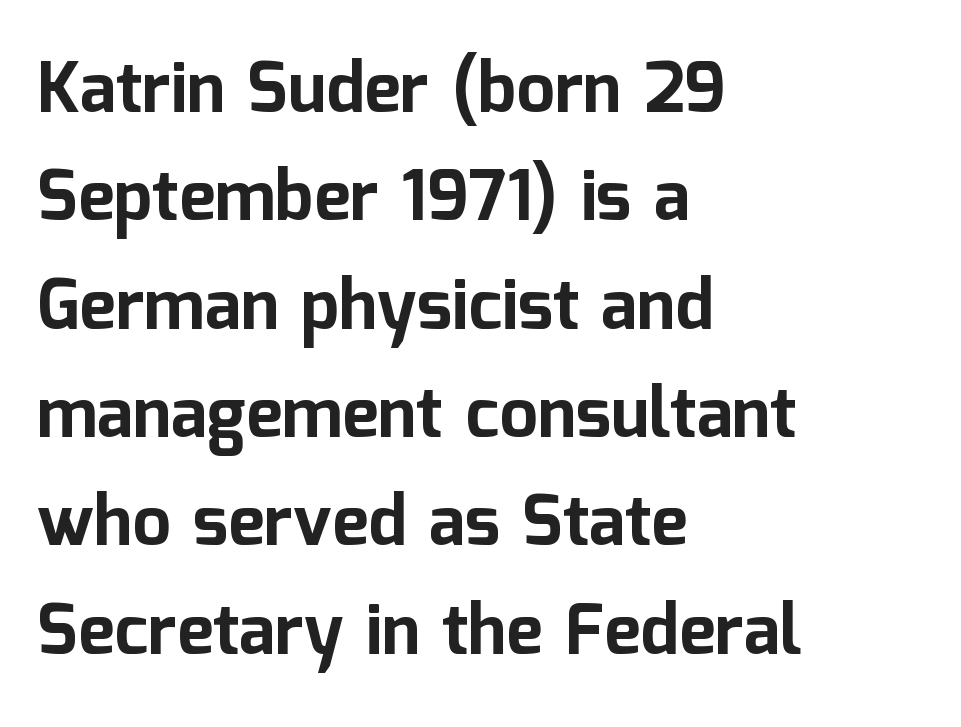
A typesetter would mark this as roman, not italic. A classic flush-left, rag-right setting is used for this passage. Vertical spacing — default. Nothing unusual about the tracking: characters are spaced as the font intends. The rendering uses natural spacing where letterforms have individual widths.
